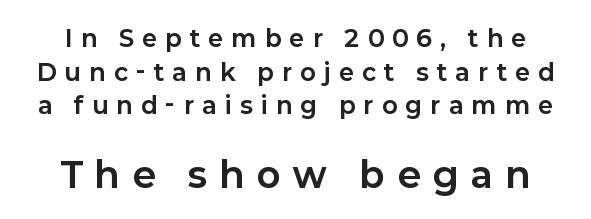
Q: Is the text bold? A: Yes.
Q: Is the text italic (slanted)? A: No, it is upright.
Q: Is the typeface a serif or a sans-serif typeface? A: Sans-serif.
Q: Is the text underlined? A: No.
Q: Is the spacing between letters normal or unusually wide? A: Unusually wide.
Q: Is the spacing between lines tight, normal or loose? A: Normal.
Q: Which block of text is set in a larger size, the first (top) or the second (bottom)? A: The second (bottom) one.
Q: Width (condensed, normal, or wide)? A: Normal.
Q: Stroke contrast? A: Low.
Q: x-height? A: Medium.
Q: Monospaced? A: No.
